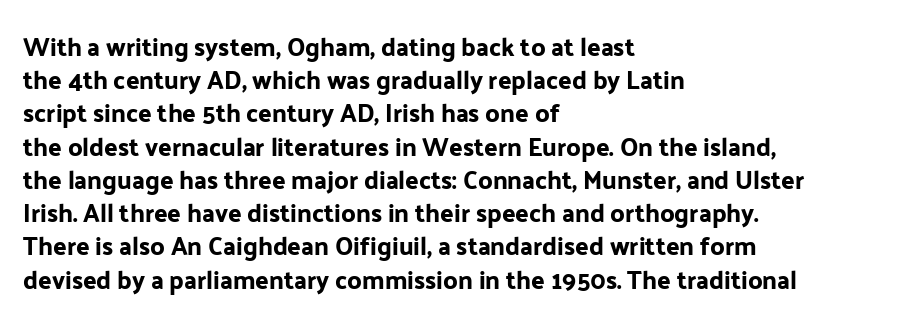
{"italic": "no", "underline": "no", "align": "left", "line_spacing": "normal", "line_spacing_ratio": 1.33, "letter_spacing": "normal", "letter_spacing_em": 0.0, "glyph_px": 25}
